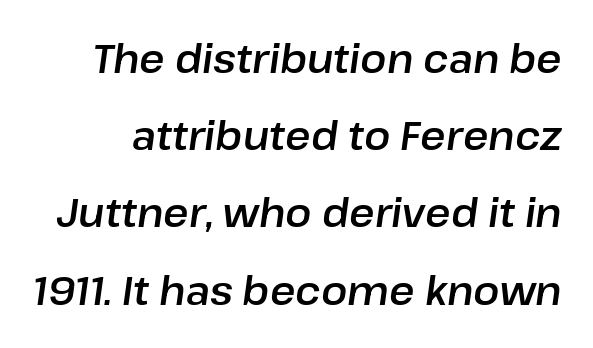
{"italic": "yes", "lean": "right", "slant_degrees": 8, "width": "normal", "stroke_contrast": "low", "x_height": "medium", "monospaced": "no", "underline": "no", "line_spacing": "loose", "line_spacing_ratio": 1.98, "letter_spacing": "normal", "letter_spacing_em": 0.0, "glyph_px": 39}
